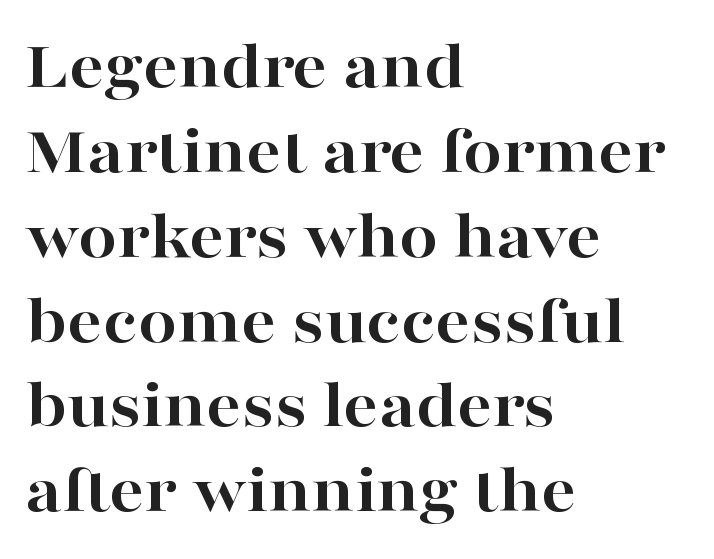
The letters advance in unequal steps, a hallmark of proportional type. The glyphs in this specimen are seriffed. The zone under the glyphs is completely vacant. Left-aligned paragraph, ragged on the right.
